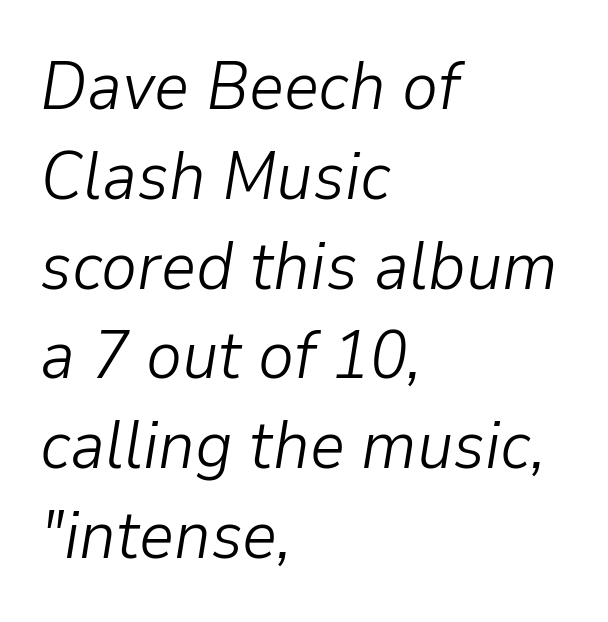
Q: Is the text bold? A: No.
Q: Is the text italic (slanted)? A: Yes, it leans right by about 9 degrees.
Q: Is the text underlined? A: No.
Q: How is the paragraph aligned? A: Left-aligned.
Q: Is the spacing between letters normal or unusually wide? A: Normal.
Q: Is the spacing between lines tight, normal or loose? A: Normal.
Q: Width (condensed, normal, or wide)? A: Normal.
Q: Stroke contrast? A: Low.
Q: x-height? A: Medium.
Q: Monospaced? A: No.
